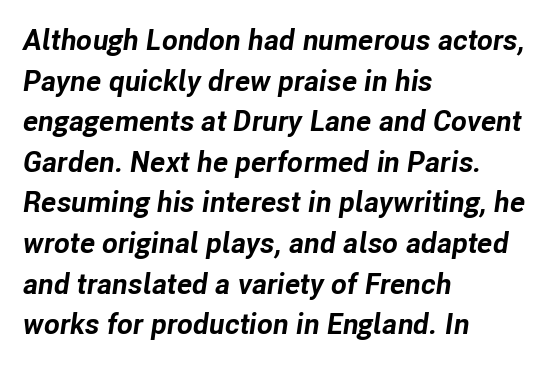
{"italic": "yes", "lean": "right", "slant_degrees": 8, "bold": "yes", "weight": "bold", "width": "normal", "stroke_contrast": "low", "x_height": "medium", "monospaced": "no", "underline": "no", "align": "left", "line_spacing": "normal", "line_spacing_ratio": 1.4, "letter_spacing": "normal", "letter_spacing_em": 0.0, "glyph_px": 29}
